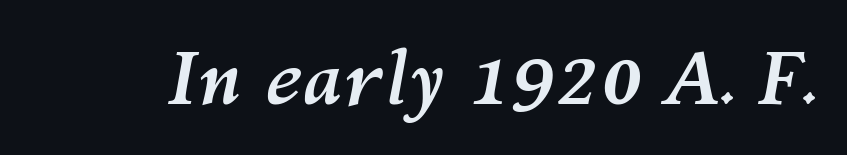
Is the type bold? Yes — the strokes are clearly thick and heavy. Unmarked baselines from the first word to the last. The line texture is even and compact thanks to regular tracking. Proportional: the letters do not fall into vertical columns. Posture: slanted.
